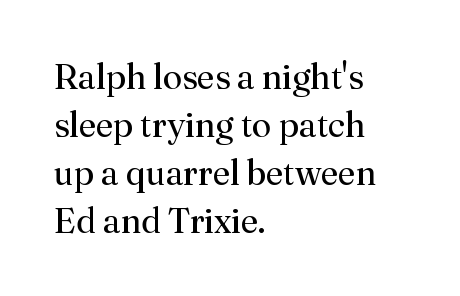
The image shows 35 px regular-weight serif type, upright; set left-aligned, normal line spacing (1.37x), normal letter spacing, not underlined; medium stroke contrast and a small x-height.
